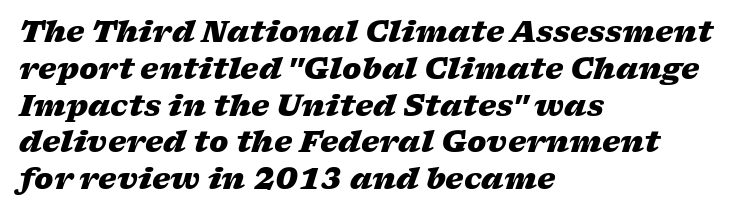
Q: Is the text bold? A: Yes.
Q: Is the text italic (slanted)? A: Yes, it leans right by about 17 degrees.
Q: Is the text underlined? A: No.
Q: How is the paragraph aligned? A: Left-aligned.
Q: Is the spacing between letters normal or unusually wide? A: Normal.
Q: Is the spacing between lines tight, normal or loose? A: Normal.
Q: Width (condensed, normal, or wide)? A: Wide.
Q: Stroke contrast? A: Low.
Q: x-height? A: Medium.
Q: Monospaced? A: No.
